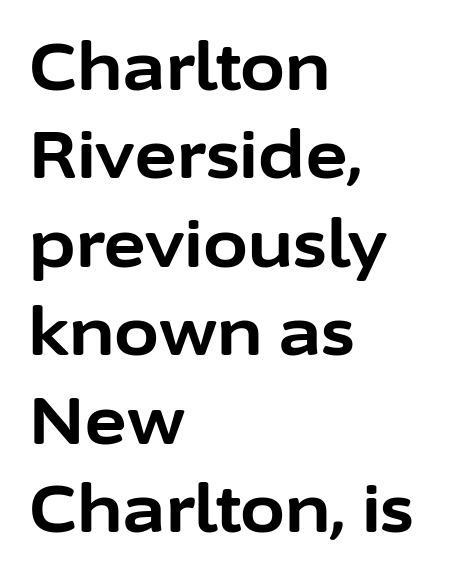
The image shows 65 px bold sans-serif type, upright; set left-aligned, normal line spacing (1.36x), normal letter spacing, not underlined; low stroke contrast and a medium x-height.
